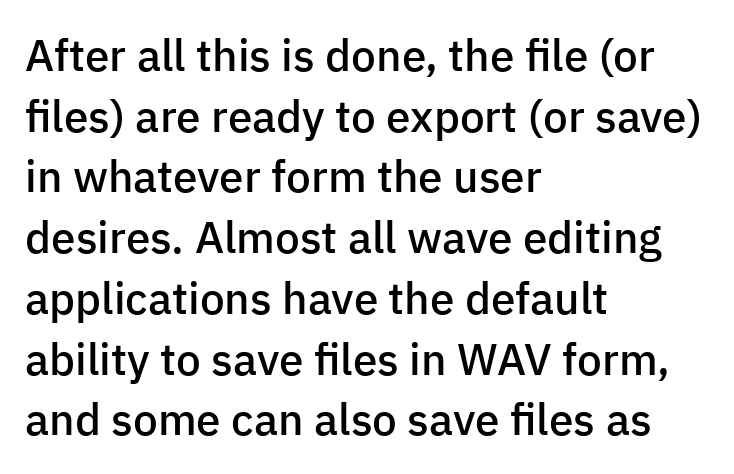
Q: Is the text bold? A: Semi-bold.
Q: Is the text italic (slanted)? A: No, it is upright.
Q: Is the typeface a serif or a sans-serif typeface? A: Sans-serif.
Q: Is the text underlined? A: No.
Q: How is the paragraph aligned? A: Left-aligned.
Q: Is the spacing between letters normal or unusually wide? A: Normal.
Q: Is the spacing between lines tight, normal or loose? A: Normal.
Q: Width (condensed, normal, or wide)? A: Normal.
Q: Stroke contrast? A: Low.
Q: x-height? A: Medium.
Q: Monospaced? A: No.
